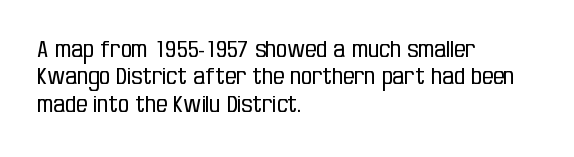
{"italic": "no", "bold": "no", "underline": "no", "align": "left", "line_spacing_ratio": 1.24, "letter_spacing": "normal", "letter_spacing_em": 0.0, "glyph_px": 22}
